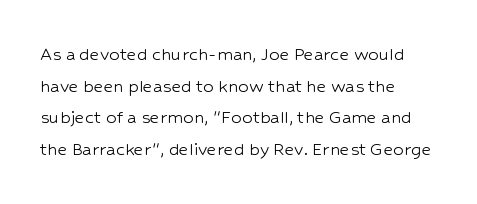
The image shows 21 px text type, upright; set left-aligned, normal line spacing (1.51x), normal letter spacing, not underlined.
